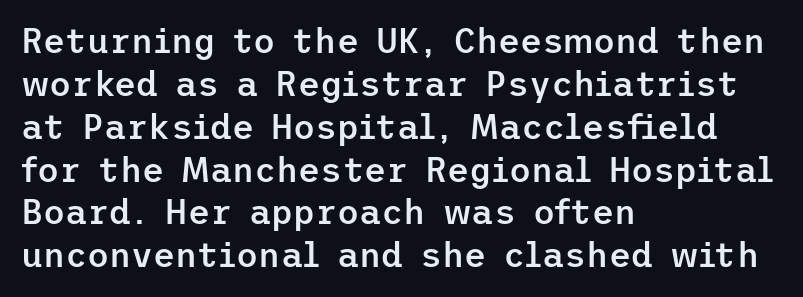
{"serif": "no", "italic": "no", "bold": "semi", "weight": "semibold", "width": "normal", "stroke_contrast": "low", "x_height": "medium", "underline": "no", "align": "left", "line_spacing": "normal", "line_spacing_ratio": 1.26, "letter_spacing": "normal", "letter_spacing_em": 0.0, "glyph_px": 34}
